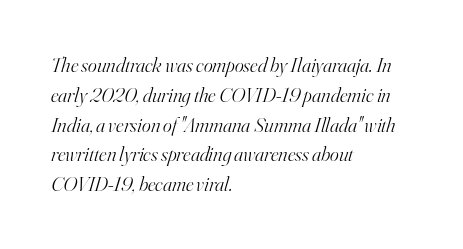
Q: Is the text bold? A: No.
Q: Is the text italic (slanted)? A: Yes, it leans right by about 16 degrees.
Q: Is the text underlined? A: No.
Q: How is the paragraph aligned? A: Left-aligned.
Q: Is the spacing between letters normal or unusually wide? A: Normal.
Q: Is the spacing between lines tight, normal or loose? A: Normal.
